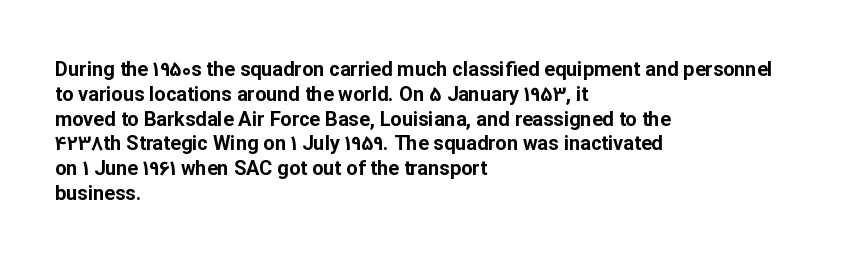
{"italic": "no", "bold": "yes", "underline": "no", "align": "left", "line_spacing_ratio": 1.24, "letter_spacing": "normal", "letter_spacing_em": 0.0, "glyph_px": 20}
